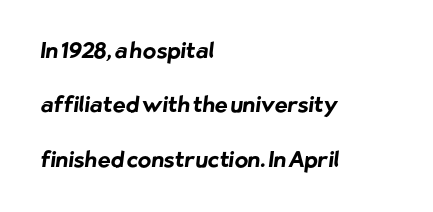
{"bold": "yes", "underline": "no", "align": "left", "line_spacing": "loose", "line_spacing_ratio": 2.47, "letter_spacing": "normal", "letter_spacing_em": 0.0, "glyph_px": 22}
